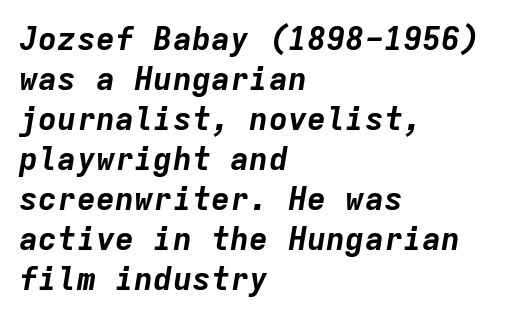
{"italic": "yes", "lean": "right", "slant_degrees": 9, "bold": "yes", "weight": "bold", "width": "normal", "stroke_contrast": "low", "x_height": "medium", "monospaced": "yes", "underline": "no", "align": "left", "line_spacing": "normal", "line_spacing_ratio": 1.25, "letter_spacing": "normal", "letter_spacing_em": 0.0, "glyph_px": 32}
